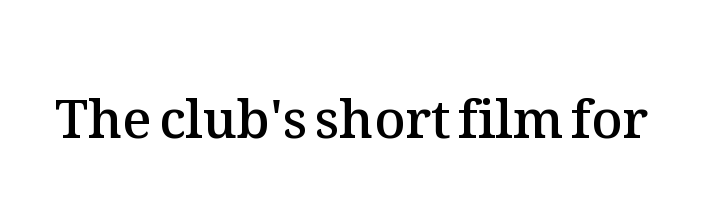
The passage shown is not underscored anywhere. The horizontal fit of the characters is conventional and even. Every stem runs plumb, perpendicular to the baseline. Strokes here are thickened, but only to semibold level.
